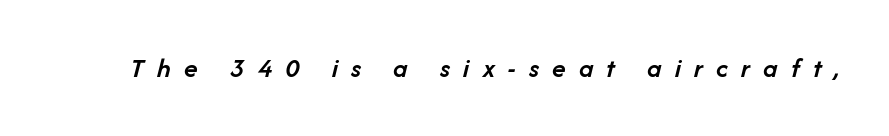
Q: Is the text bold? A: Semi-bold.
Q: Is the text italic (slanted)? A: Yes, it leans right by about 14 degrees.
Q: Is the text underlined? A: No.
Q: Is the spacing between letters normal or unusually wide? A: Unusually wide.
Q: Width (condensed, normal, or wide)? A: Normal.
Q: Stroke contrast? A: Low.
Q: x-height? A: Medium.
Q: Monospaced? A: No.
